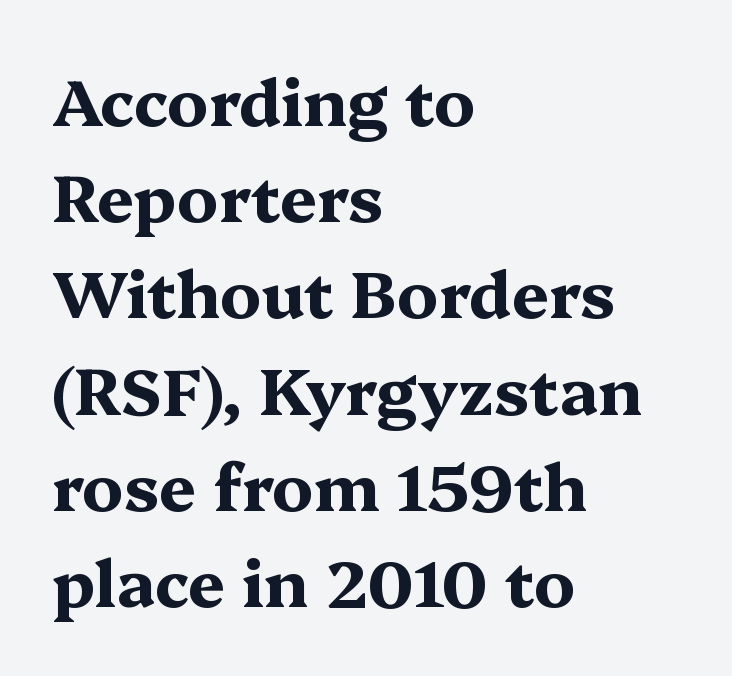
The strip under each line holds only bare page. Varying glyph widths throughout — classic text-font behaviour. Each new line begins a customary step beneath the previous one. Does the weight exceed regular? Yes, all the way to bold. In terms of posture, this sample is upright.
